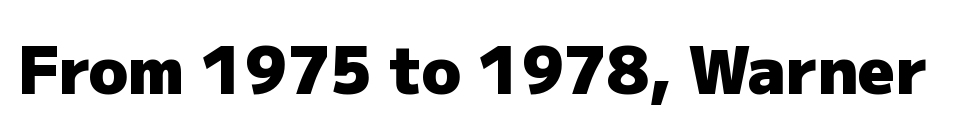
You could not count columns in this text — the font is proportionally spaced. The words here are not underlined. The face used here is a sans, in the tradition of grotesques and geometrics. A roman cut, with each character standing at attention. These words are printed bold, with thick strokes throughout. Each word holds together tightly as a unit, with standard inter-letter gaps.
